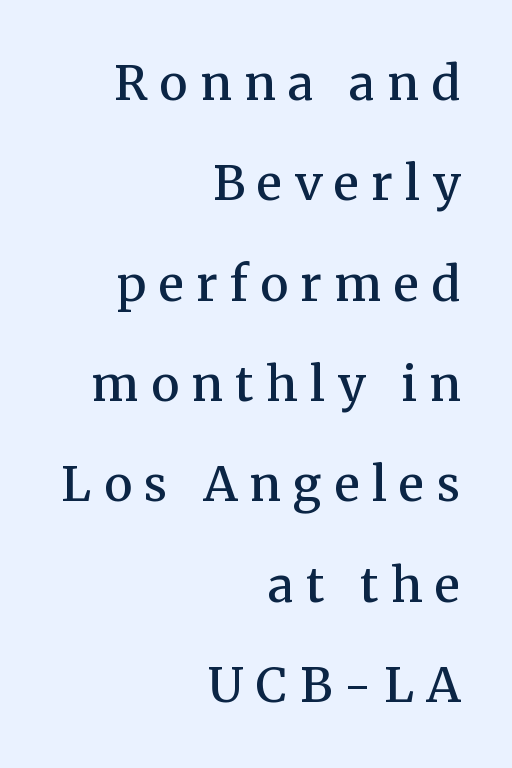
Right-aligned paragraph, ragged on the left. Posture: vertical. Do the characters align in a grid? No, the font is proportional. The space between consecutive lines is lavish.
